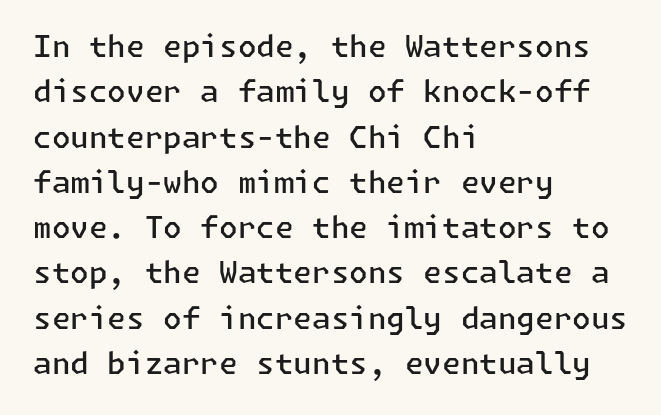
The image shows 30 px semibold sans-serif type, upright; set left-aligned, normal line spacing (1.51x), normal letter spacing, not underlined; low stroke contrast and a medium x-height.
